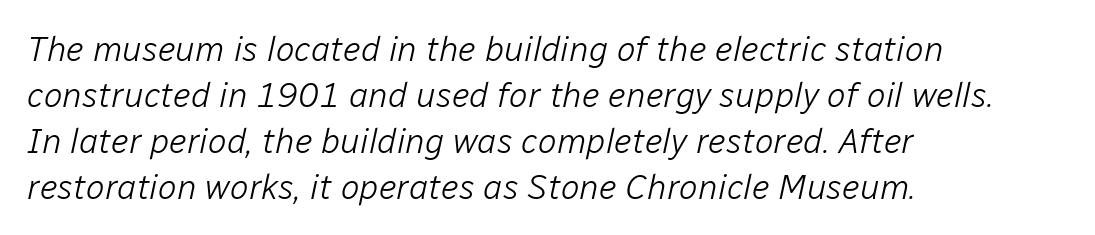
The image shows 35 px light type, italic (leaning right); set left-aligned, normal line spacing (1.31x), normal letter spacing, not underlined; low stroke contrast and a medium x-height.
